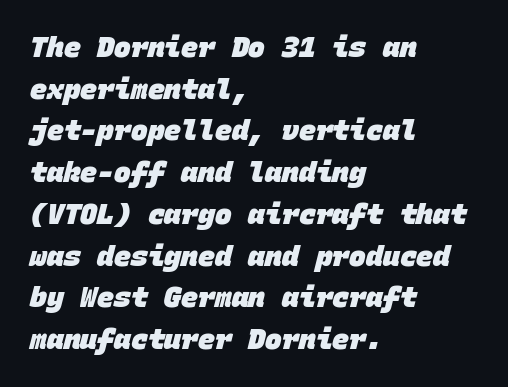
The image shows 28 px heavy sans-serif type, monospaced; set left-aligned, normal line spacing (1.49x), normal letter spacing, not underlined; low stroke contrast and a large x-height.
